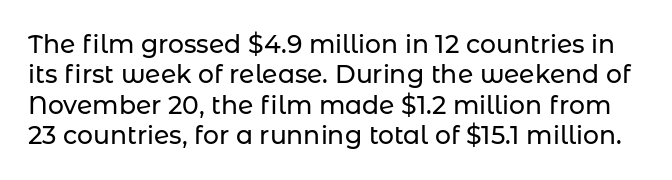
Descender tails drop into unmarked territory. When letters stand straight like this, we call the style roman or upright. Nothing unusual about the tracking: characters are spaced as the font intends.
